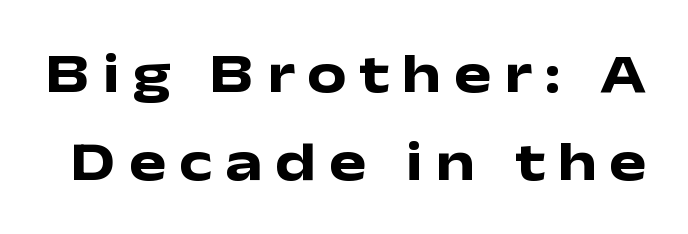
{"serif": "no", "italic": "no", "bold": "yes", "weight": "heavy", "width": "wide", "stroke_contrast": "low", "x_height": "medium", "monospaced": "no", "underline": "no", "line_spacing": "normal", "line_spacing_ratio": 1.58, "letter_spacing": "wide", "letter_spacing_em": 0.22, "glyph_px": 56}
